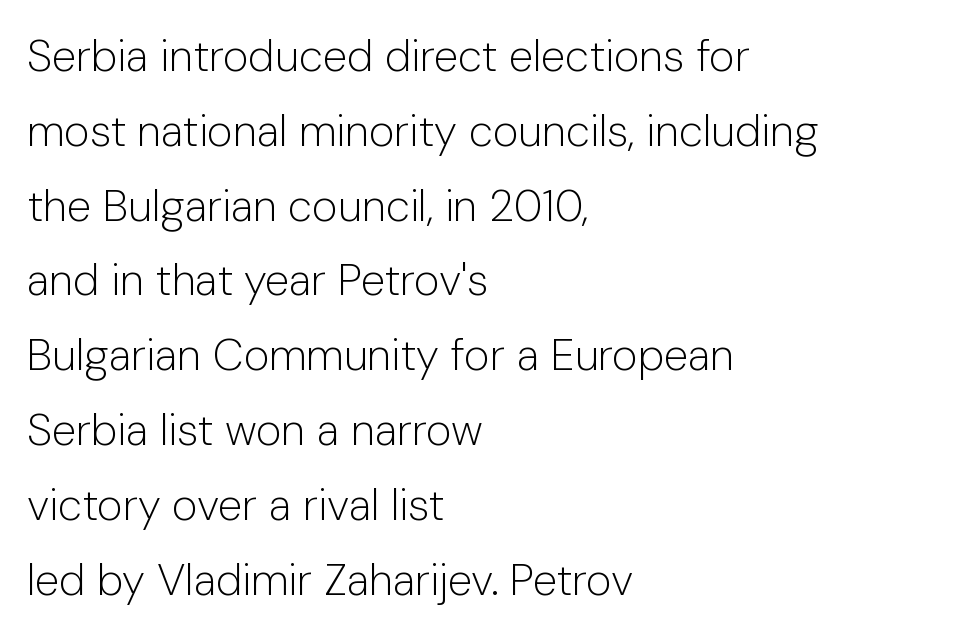
{"serif": "no", "italic": "no", "bold": "no", "weight": "light", "width": "normal", "stroke_contrast": "low", "x_height": "medium", "monospaced": "no", "underline": "no", "align": "left", "line_spacing": "normal", "line_spacing_ratio": 1.7, "letter_spacing": "normal", "letter_spacing_em": 0.0, "glyph_px": 44}
